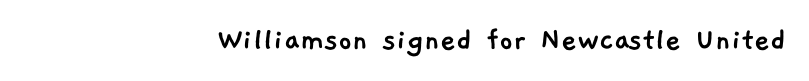
Q: Is the typeface a serif or a sans-serif typeface? A: Sans-serif.
Q: Is the text underlined? A: No.
Q: How is the paragraph aligned? A: Right-aligned.
Q: Is the spacing between letters normal or unusually wide? A: Normal.
Q: Width (condensed, normal, or wide)? A: Normal.
Q: Stroke contrast? A: Low.
Q: x-height? A: Medium.
Q: Monospaced? A: No.
